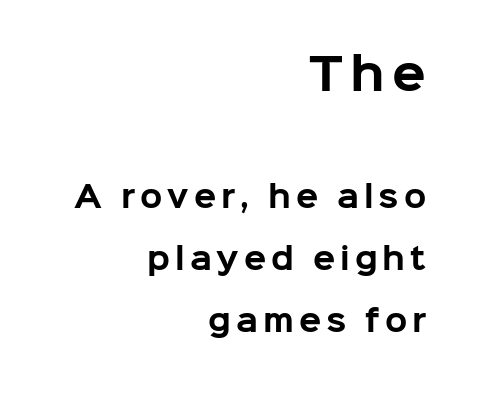
The image shows 44 px bold sans-serif type, upright; set right-aligned, loose line spacing (2.14x), not underlined; the first (top) block is 1.52x larger; low stroke contrast and a medium x-height.
